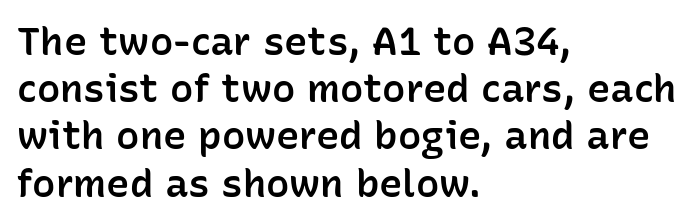
The image shows 39 px semibold sans-serif type, upright; set left-aligned, line spacing 1.21x, normal letter spacing, not underlined; low stroke contrast and a medium x-height.
